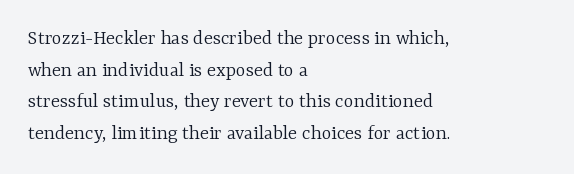
The image shows 21 px text type, upright; set left-aligned, normal line spacing (1.51x), normal letter spacing, not underlined.
